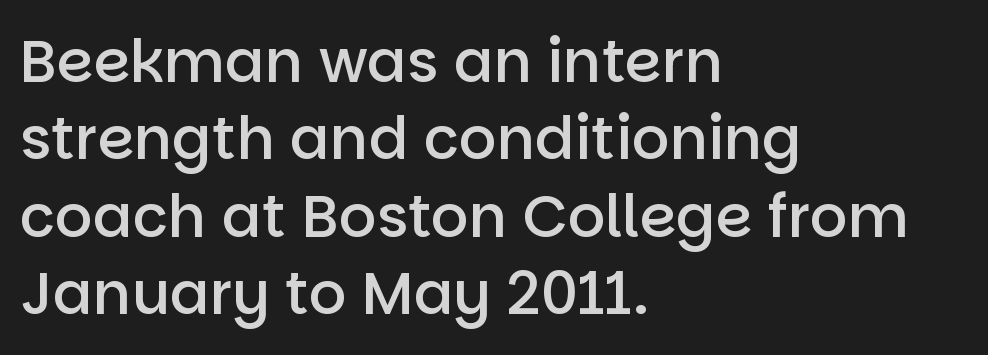
Q: Is the text bold? A: Semi-bold.
Q: Is the text italic (slanted)? A: No, it is upright.
Q: Is the typeface a serif or a sans-serif typeface? A: Sans-serif.
Q: Is the text underlined? A: No.
Q: How is the paragraph aligned? A: Left-aligned.
Q: Is the spacing between letters normal or unusually wide? A: Normal.
Q: Is the spacing between lines tight, normal or loose? A: Normal.
Q: Width (condensed, normal, or wide)? A: Normal.
Q: Stroke contrast? A: Low.
Q: x-height? A: Large.
Q: Monospaced? A: No.
